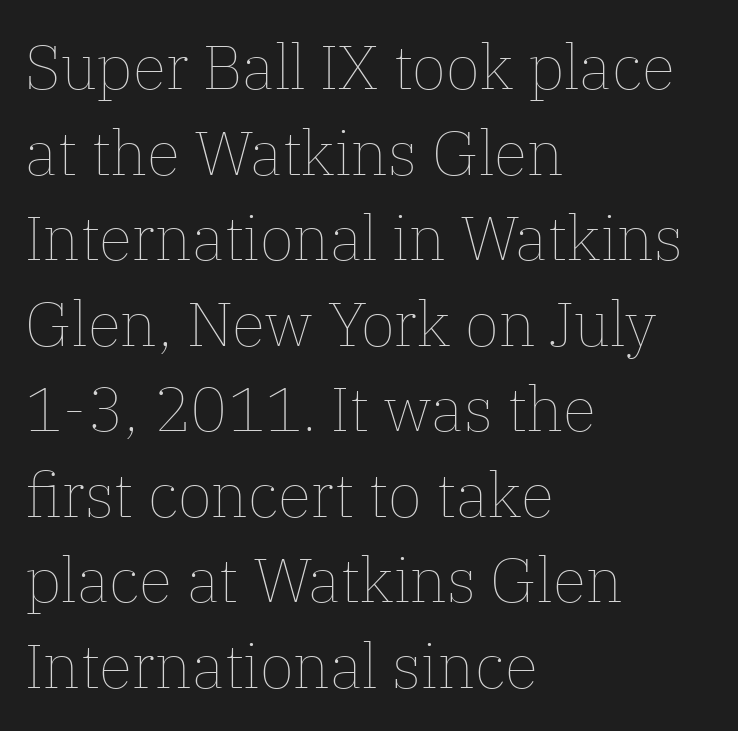
{"italic": "no", "bold": "no", "weight": "thin", "width": "normal", "stroke_contrast": "low", "x_height": "medium", "monospaced": "no", "underline": "no", "align": "left", "line_spacing": "normal", "line_spacing_ratio": 1.38, "letter_spacing": "normal", "letter_spacing_em": 0.0, "glyph_px": 62}
